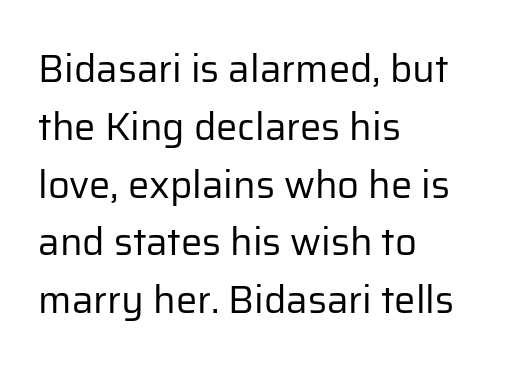
The image shows 38 px regular-weight sans-serif type, upright; set left-aligned, normal line spacing (1.52x), normal letter spacing, not underlined; low stroke contrast and a medium x-height.
